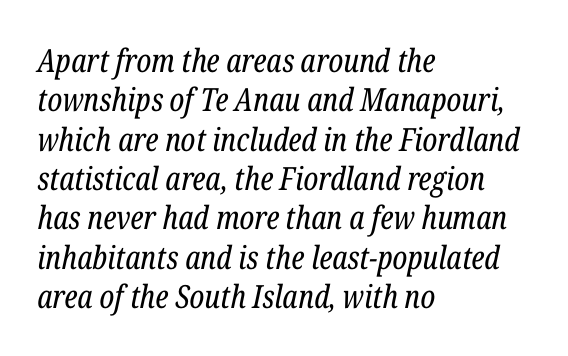
A clean baseline with only descenders dipping below it. Weight: in the light-to-regular range. The text block is weighted toward the left margin, trailing off unevenly rightward. Tracking here is standard; glyphs follow each other at the usual distance. You could not count columns in this text — the font is proportionally spaced.
